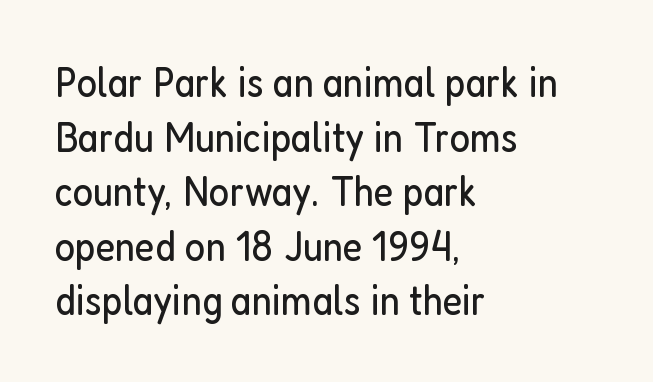
Q: Is the text bold? A: No.
Q: Is the text italic (slanted)? A: No, it is upright.
Q: Is the typeface a serif or a sans-serif typeface? A: Sans-serif.
Q: Is the text underlined? A: No.
Q: How is the paragraph aligned? A: Left-aligned.
Q: Is the spacing between letters normal or unusually wide? A: Normal.
Q: Is the spacing between lines tight, normal or loose? A: Normal.
Q: Width (condensed, normal, or wide)? A: Condensed.
Q: Stroke contrast? A: Low.
Q: x-height? A: Medium.
Q: Monospaced? A: No.
